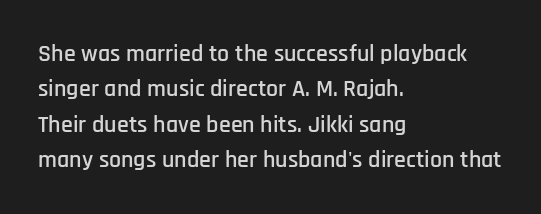
The image shows 24 px text type, upright; set left-aligned, normal line spacing (1.47x), normal letter spacing, not underlined.
